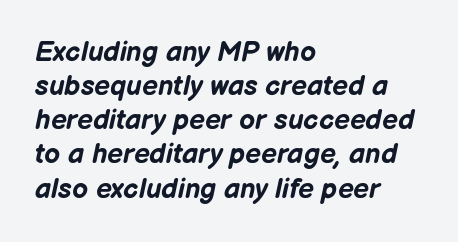
Is this a fixed-width face? No — the glyphs have proportional, varying widths. These words are printed bold, with thick strokes throughout. Is the type slanted? Yes — the strokes lean at a clear angle. The letterforms sit shoulder to shoulder at normal distance. The paragraph has a hard left edge and a soft right edge.
